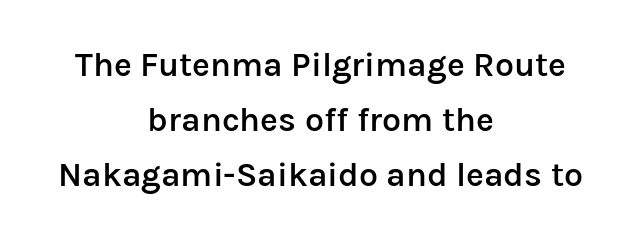
{"serif": "no", "italic": "no", "bold": "semi", "weight": "semibold", "width": "normal", "stroke_contrast": "low", "x_height": "medium", "monospaced": "no", "underline": "no", "align": "center", "line_spacing": "normal", "line_spacing_ratio": 1.62, "letter_spacing": "normal", "letter_spacing_em": 0.0, "glyph_px": 34}
